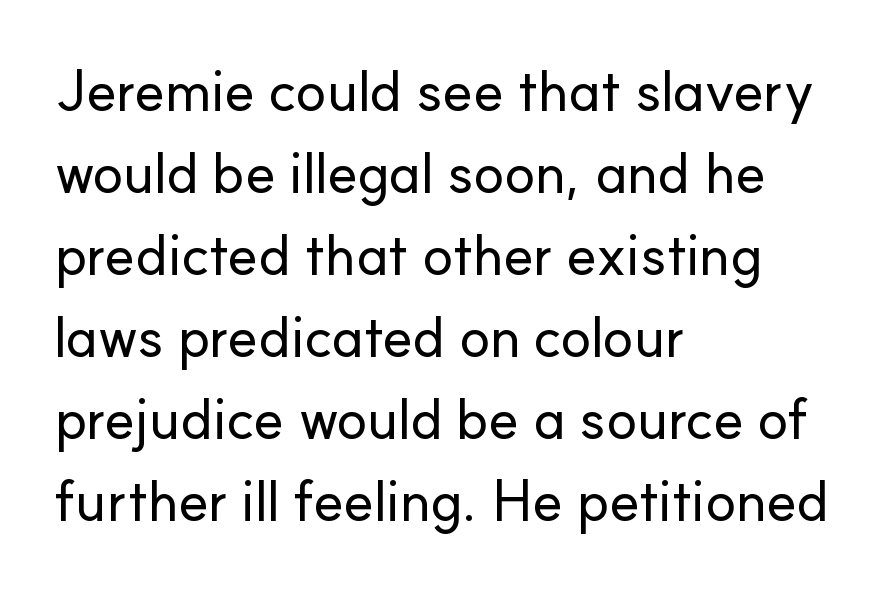
Q: Is the text italic (slanted)? A: No, it is upright.
Q: Is the typeface a serif or a sans-serif typeface? A: Sans-serif.
Q: Is the text underlined? A: No.
Q: How is the paragraph aligned? A: Left-aligned.
Q: Is the spacing between letters normal or unusually wide? A: Normal.
Q: Is the spacing between lines tight, normal or loose? A: Normal.
Q: Width (condensed, normal, or wide)? A: Normal.
Q: Stroke contrast? A: Low.
Q: x-height? A: Small.
Q: Monospaced? A: No.
